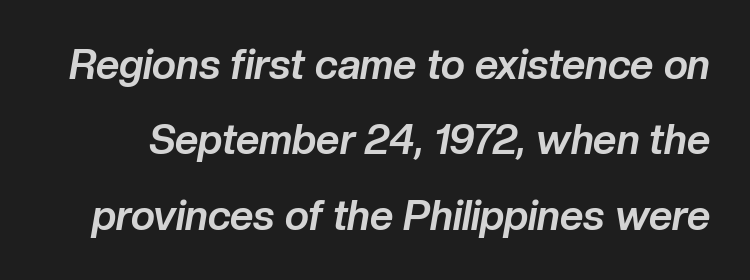
Q: Is the text bold? A: Yes.
Q: Is the text italic (slanted)? A: Yes, it leans right by about 10 degrees.
Q: Is the text underlined? A: No.
Q: Is the spacing between letters normal or unusually wide? A: Normal.
Q: Width (condensed, normal, or wide)? A: Normal.
Q: Stroke contrast? A: Low.
Q: x-height? A: Medium.
Q: Monospaced? A: No.
